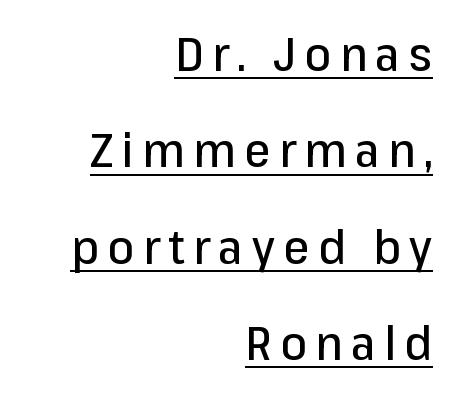
Q: Is the text italic (slanted)? A: No, it is upright.
Q: Is the typeface a serif or a sans-serif typeface? A: Sans-serif.
Q: Is the text underlined? A: Yes.
Q: How is the paragraph aligned? A: Right-aligned.
Q: Is the spacing between lines tight, normal or loose? A: Loose.
Q: Width (condensed, normal, or wide)? A: Normal.
Q: Stroke contrast? A: Low.
Q: x-height? A: Medium.
Q: Monospaced? A: No.
